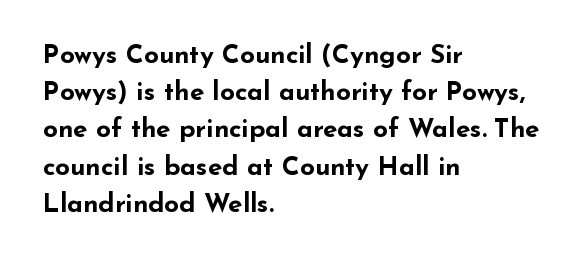
Q: Is the text bold? A: Yes.
Q: Is the text italic (slanted)? A: No, it is upright.
Q: Is the text underlined? A: No.
Q: How is the paragraph aligned? A: Left-aligned.
Q: Is the spacing between letters normal or unusually wide? A: Normal.
Q: Is the spacing between lines tight, normal or loose? A: Normal.
